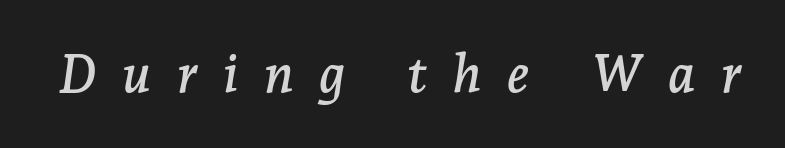
Notice how the stems are inclined rather than vertical — that's the hallmark of italics. Between one letter and the next there's a generous, obvious gap. Letterform terminals end in serifs throughout the passage. Any mark beneath the type? The region is blank. A typesetter would call this proportional, since set widths differ per character.
